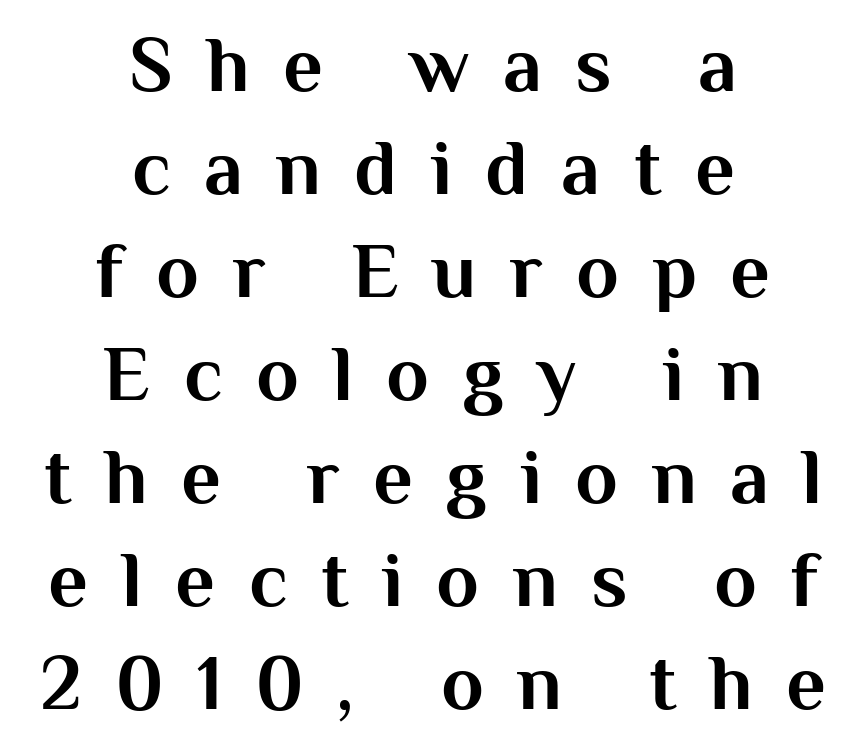
The image shows 78 px bold sans-serif type, upright; set centered, normal line spacing (1.32x), unusually wide letter spacing (+0.43 em), not underlined; medium stroke contrast and a medium x-height.
